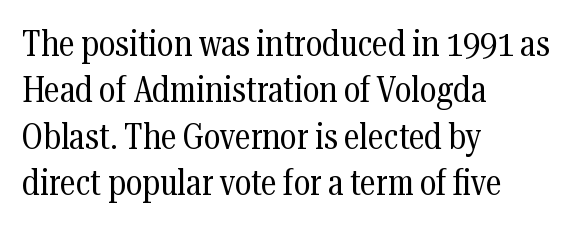
{"serif": "yes", "italic": "no", "bold": "no", "weight": "regular", "width": "condensed", "stroke_contrast": "medium", "x_height": "medium", "monospaced": "no", "underline": "no", "align": "left", "line_spacing": "normal", "line_spacing_ratio": 1.29, "letter_spacing": "normal", "letter_spacing_em": 0.0, "glyph_px": 36}
